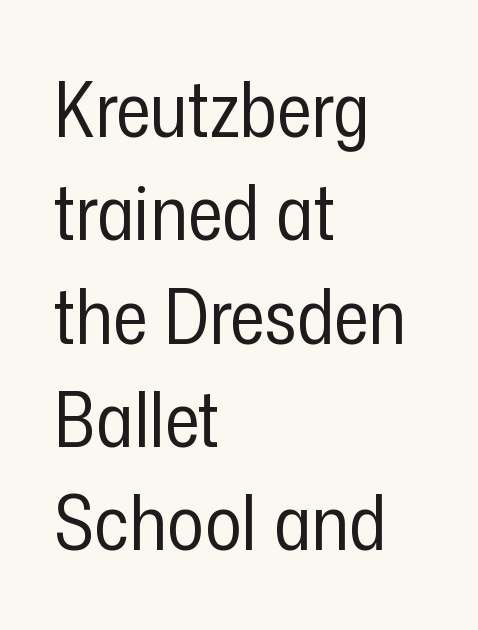
When letters stand straight like this, we call the style roman or upright. This is sans-serif lettering, the kind often seen on screens and signage. The cut favours lightness, reaching ordinary text weight at its darkest. Letter spacing: default.
